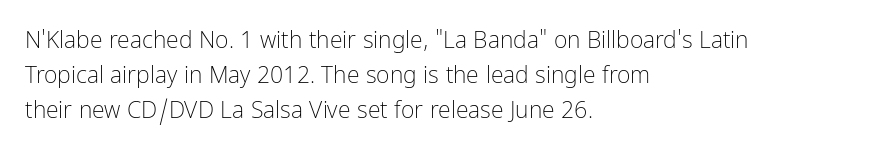
The image shows 23 px text type, upright; set left-aligned, normal line spacing (1.53x), normal letter spacing, not underlined.
